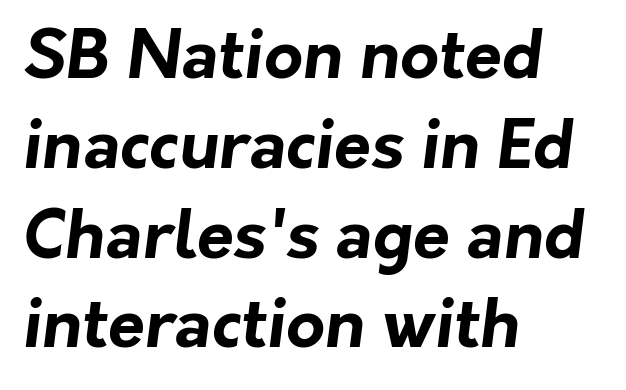
{"serif": "no", "bold": "yes", "weight": "bold", "width": "normal", "stroke_contrast": "low", "x_height": "medium", "monospaced": "no", "underline": "no", "align": "left", "line_spacing": "normal", "line_spacing_ratio": 1.34, "letter_spacing": "normal", "letter_spacing_em": 0.0, "glyph_px": 67}
